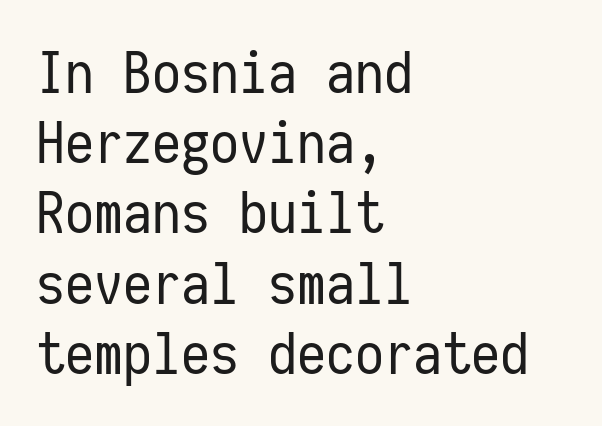
This rendering leaves character spacing at its baseline value. Grotesque or geometric, the face here clearly has no serifs. This rendering features lettering with no underline. Each line starts at the same left margin while the right side varies. Each letter, wide or thin by design, is forced into the same width here.
